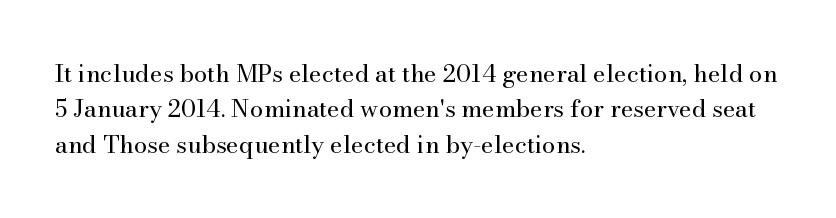
Q: Is the text bold? A: No.
Q: Is the text italic (slanted)? A: No, it is upright.
Q: Is the text underlined? A: No.
Q: How is the paragraph aligned? A: Left-aligned.
Q: Is the spacing between letters normal or unusually wide? A: Normal.
Q: Is the spacing between lines tight, normal or loose? A: Normal.
